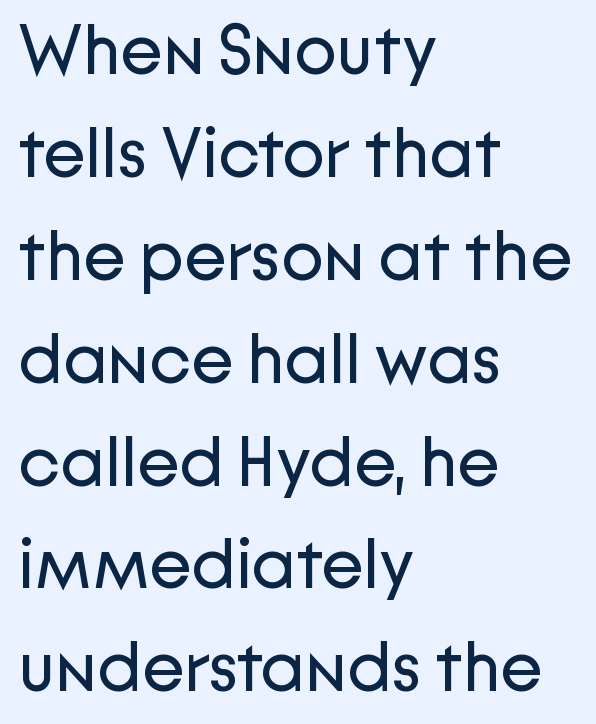
The image shows 70 px regular-weight sans-serif type, upright; set left-aligned, normal line spacing (1.47x), normal letter spacing, not underlined; low stroke contrast and a medium x-height.
